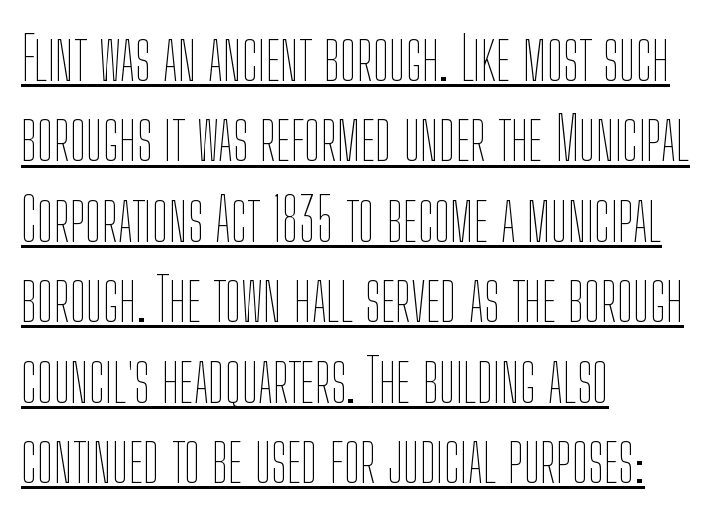
This rendering uses left alignment, leaving the right contour irregular. In terms of letterspacing, this is plain default setting. Note the varied advance widths — an 'i' is clearly narrower than an 'm'. What's the leading like? Ordinary, nothing unusual. Decoration check: the copy is underlined. The weight would be labelled regular, book, light, or lighter still.
